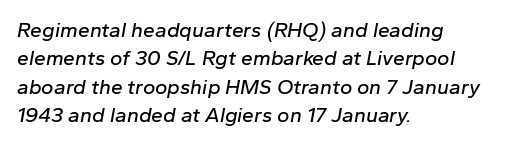
The image shows 21 px text type, italic (leaning right); set left-aligned, normal line spacing (1.35x), normal letter spacing, not underlined.
